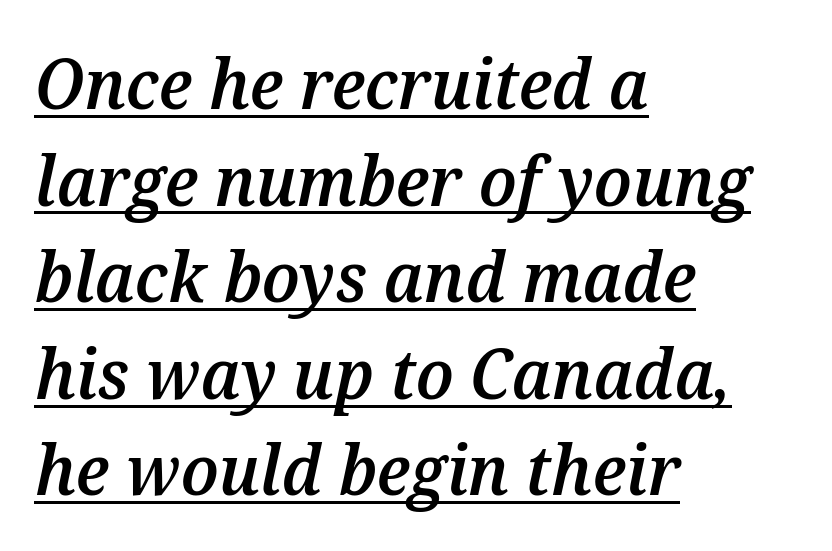
The image shows 70 px semibold type, italic (leaning right); set left-aligned, normal line spacing (1.38x), normal letter spacing, underlined; medium stroke contrast and a medium x-height.
